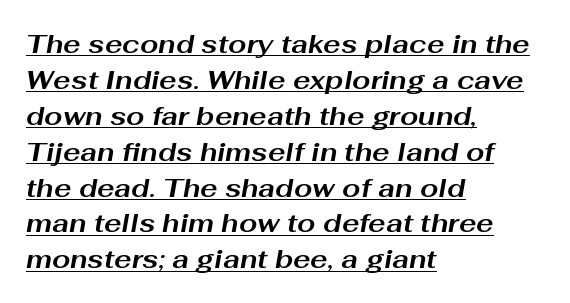
{"italic": "yes", "lean": "right", "slant_degrees": 10, "bold": "yes", "underline": "yes", "align": "left", "line_spacing": "normal", "line_spacing_ratio": 1.38, "letter_spacing": "normal", "letter_spacing_em": 0.0, "glyph_px": 26}
